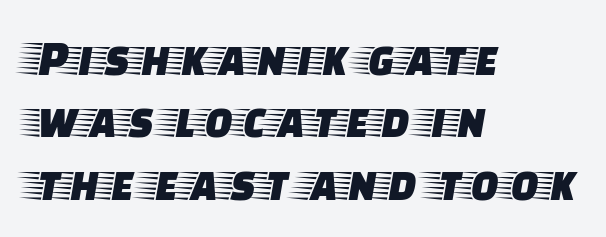
Beneath every word, the page is bare. Leftover space on each line is placed entirely after the last word. Do the characters align in a grid? No, the font is proportional. The line texture is even and compact thanks to regular tracking. Typographically, this falls in the serif category.
